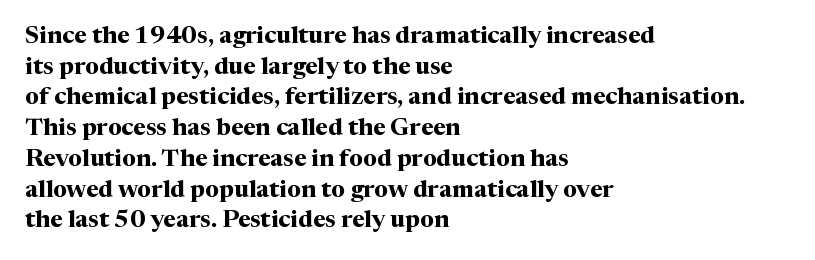
The image shows 24 px bold type, upright; set left-aligned, normal line spacing (1.28x), normal letter spacing, not underlined.
